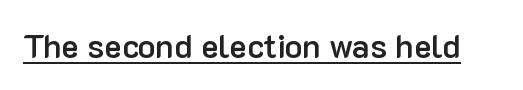
The image shows 33 px semibold sans-serif type, upright; set normal letter spacing, underlined; low stroke contrast and a medium x-height.
